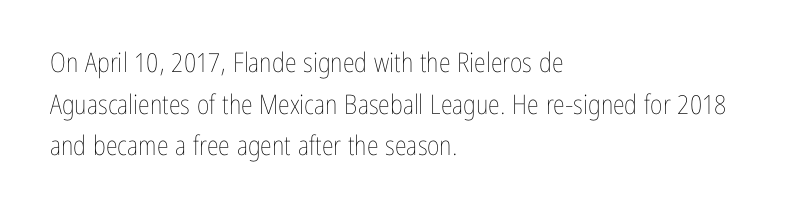
{"italic": "no", "bold": "no", "underline": "no", "align": "left", "line_spacing": "normal", "line_spacing_ratio": 1.54, "letter_spacing": "normal", "letter_spacing_em": 0.0, "glyph_px": 27}
